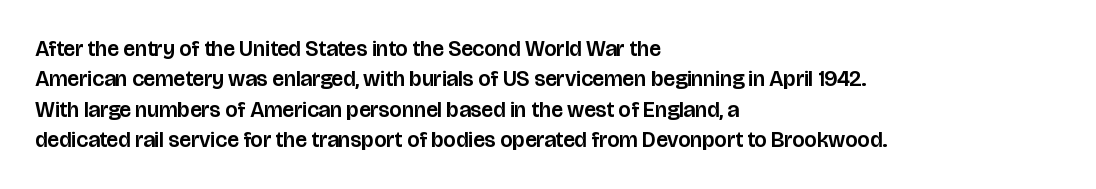
Q: Is the text italic (slanted)? A: No, it is upright.
Q: Is the text underlined? A: No.
Q: How is the paragraph aligned? A: Left-aligned.
Q: Is the spacing between letters normal or unusually wide? A: Normal.
Q: Is the spacing between lines tight, normal or loose? A: Normal.
